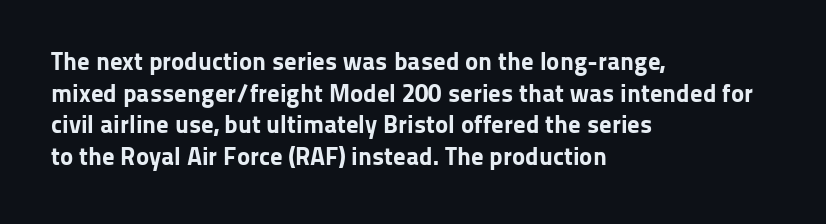
The image shows 25 px bold type, upright; set left-aligned, normal line spacing (1.27x), normal letter spacing, not underlined.
